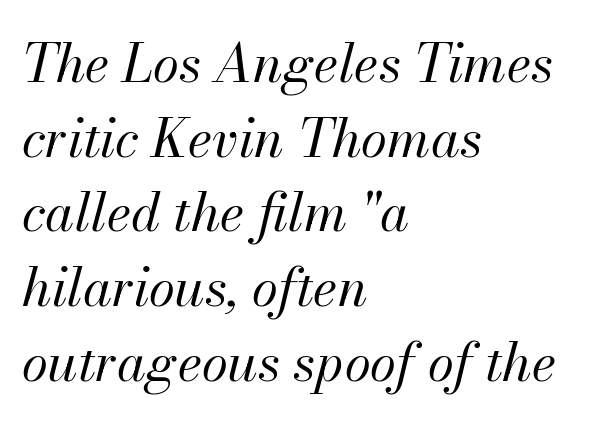
Q: Is the text bold? A: No.
Q: Is the text italic (slanted)? A: Yes, it leans right by about 13 degrees.
Q: Is the text underlined? A: No.
Q: How is the paragraph aligned? A: Left-aligned.
Q: Is the spacing between letters normal or unusually wide? A: Normal.
Q: Is the spacing between lines tight, normal or loose? A: Normal.
Q: Width (condensed, normal, or wide)? A: Normal.
Q: Stroke contrast? A: Medium.
Q: x-height? A: Small.
Q: Monospaced? A: No.
